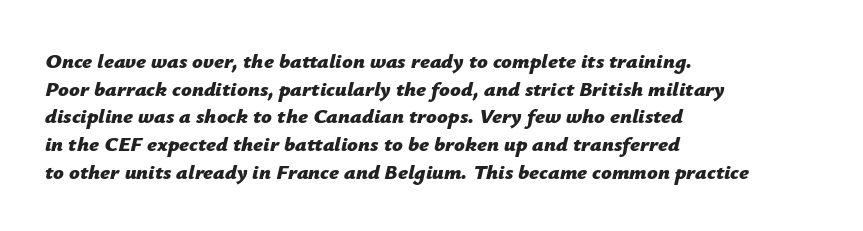
In terms of posture, this sample is oblique. Stroke thickness is high; the sample reads as a true bold. Typeset ragged right — the left edge is the straight one. How are the letters spaced? Ordinarily, with no added tracking. Clear beneath every line of the passage. Leading: standard.
